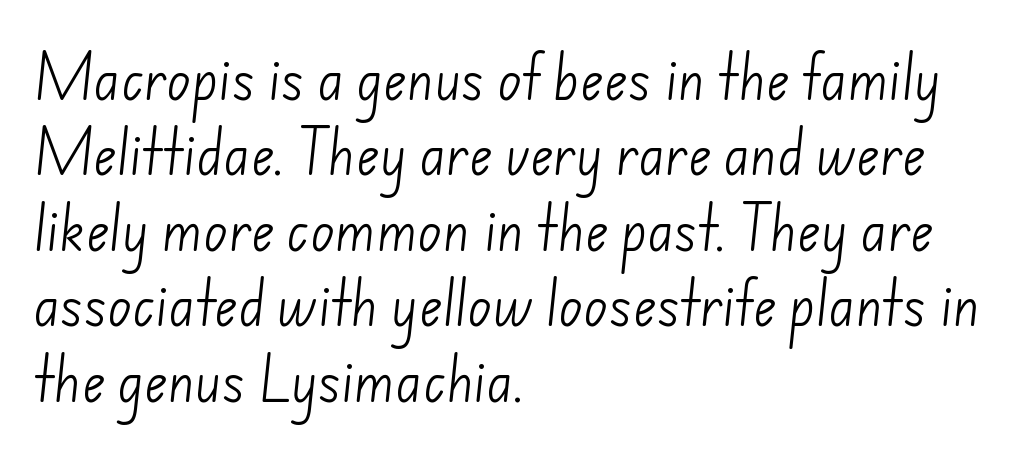
The image shows 50 px light sans-serif type; set left-aligned, normal line spacing (1.51x), normal letter spacing, not underlined; low stroke contrast and a small x-height.
